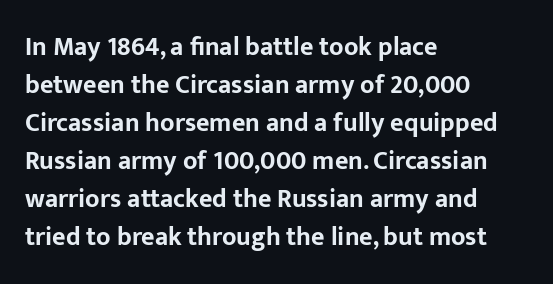
Q: Is the text bold? A: Yes.
Q: Is the text italic (slanted)? A: No, it is upright.
Q: Is the text underlined? A: No.
Q: How is the paragraph aligned? A: Left-aligned.
Q: Is the spacing between letters normal or unusually wide? A: Normal.
Q: Is the spacing between lines tight, normal or loose? A: Normal.
